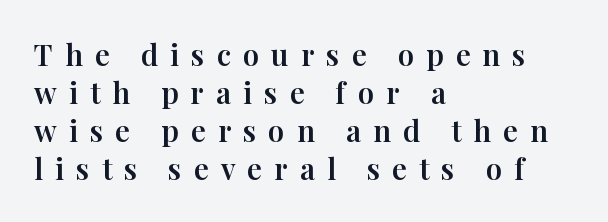
The image shows 29 px serif type, upright; set left-aligned, normal line spacing (1.31x), unusually wide letter spacing (+0.42 em), not underlined; high stroke contrast and a medium x-height.
